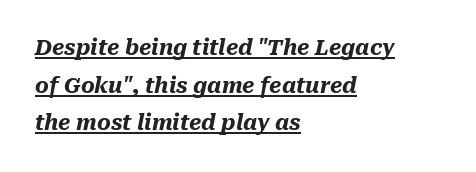
{"italic": "yes", "lean": "right", "slant_degrees": 10, "bold": "yes", "underline": "yes", "align": "left", "line_spacing_ratio": 1.79, "letter_spacing": "normal", "letter_spacing_em": 0.0, "glyph_px": 21}
